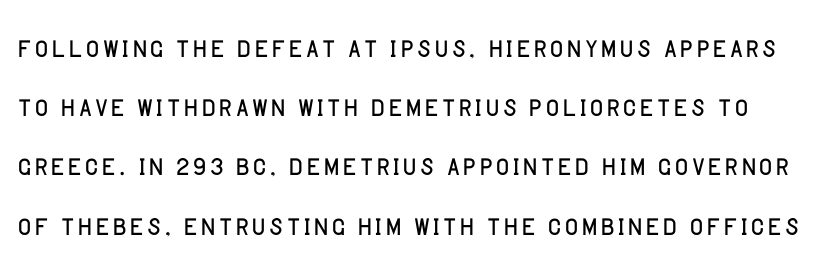
Looks like regular typesetting: each glyph gets only the width it needs. Plain, unruled lines of type. Nope, not italic — everything's standing straight. Font category for this specimen: sans-serif. The passage shown is not bold in any degree. Is there much room between lines? A standard amount, neither cramped nor airy.
